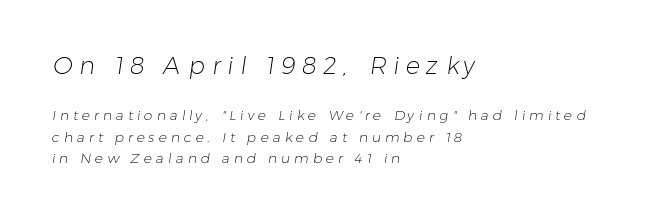
Bare-footed words on every line. Line beginnings align vertically; line endings do not. If you squint, the top block still reads clearly — it's the larger of the two. Heft: none added — not bold. Honestly, the row spacing looks completely unremarkable. Loose tracking; the words dissolve into strings of separated letters.
